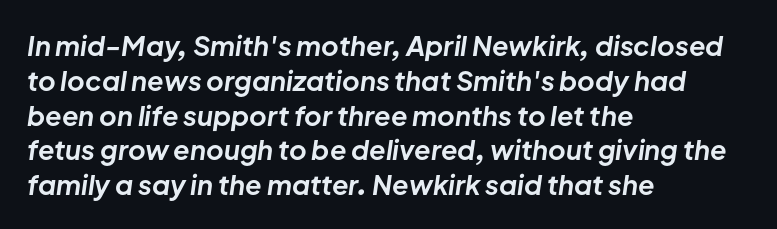
Short note: letters normally spaced. These lines are set flush left with a ragged right edge. Emphasis by weight is at full strength: bold. Students, observe: this is what conventionally led text looks like. The specimen omits any rule beneath the text block's lines.
